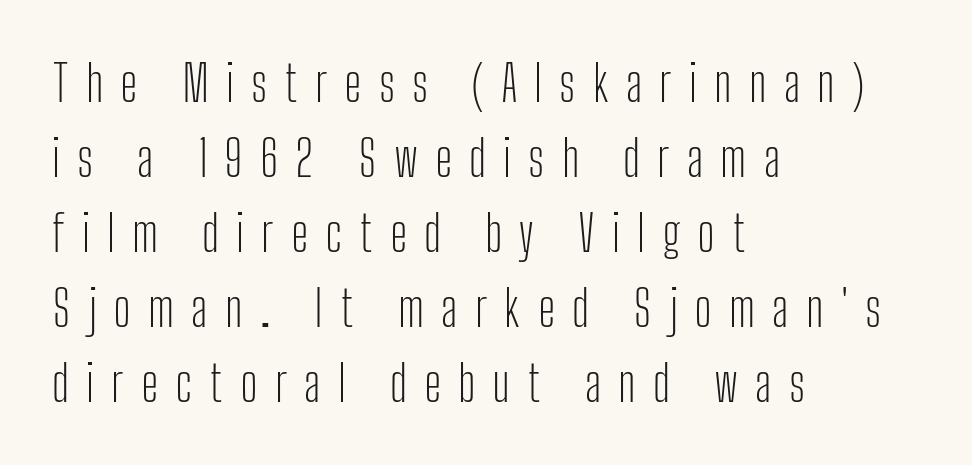
The image shows 50 px light, condensed sans-serif type, upright; set left-aligned, normal line spacing (1.5x), unusually wide letter spacing (+0.34 em), not underlined; low stroke contrast and a medium x-height.
